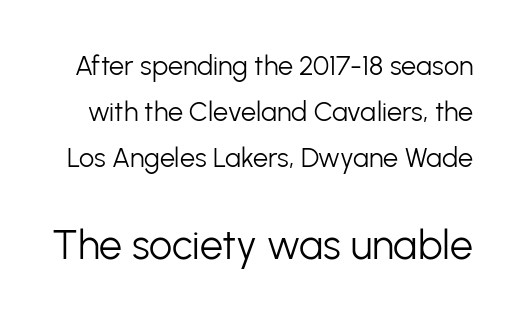
The image shows 41 px light sans-serif type, upright; set line spacing 1.71x, normal letter spacing, not underlined; the second (bottom) block is 1.52x larger; low stroke contrast and a medium x-height.
